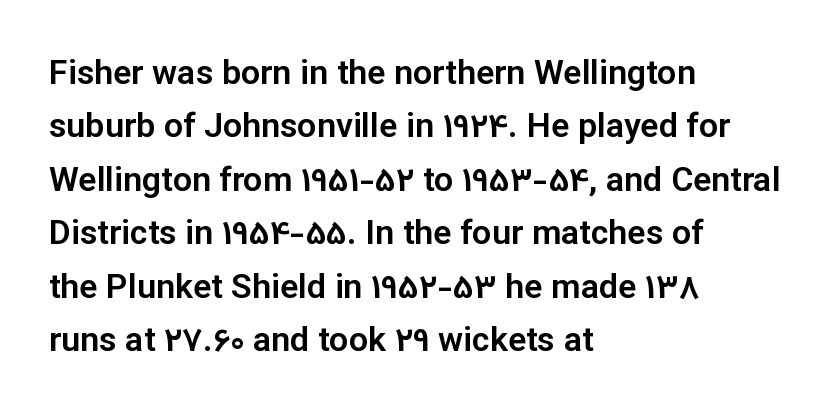
{"serif": "no", "italic": "no", "width": "normal", "stroke_contrast": "low", "x_height": "medium", "monospaced": "no", "underline": "no", "align": "left", "line_spacing": "normal", "line_spacing_ratio": 1.57, "letter_spacing": "normal", "letter_spacing_em": 0.0, "glyph_px": 34}
